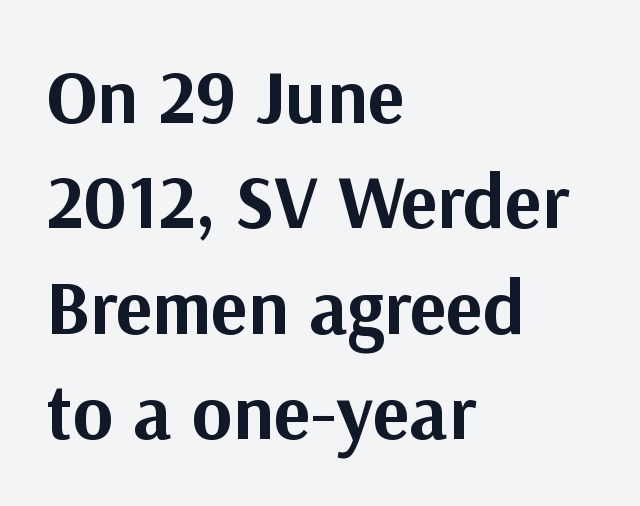
{"serif": "no", "italic": "no", "bold": "yes", "weight": "bold", "width": "normal", "stroke_contrast": "medium", "x_height": "medium", "monospaced": "no", "underline": "no", "align": "left", "line_spacing": "normal", "line_spacing_ratio": 1.37, "letter_spacing": "normal", "letter_spacing_em": 0.0, "glyph_px": 77}
